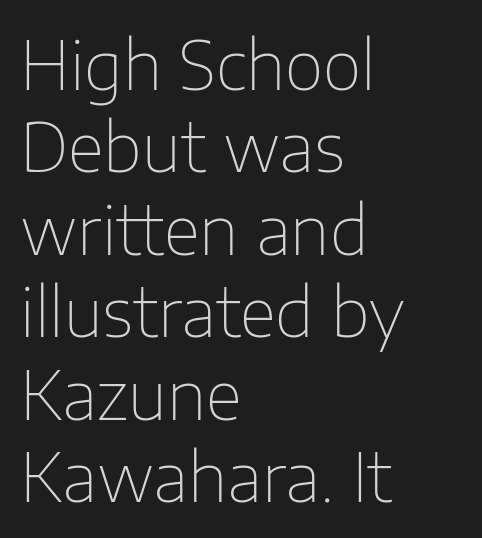
Q: Is the text bold? A: No.
Q: Is the text italic (slanted)? A: No, it is upright.
Q: Is the typeface a serif or a sans-serif typeface? A: Sans-serif.
Q: Is the text underlined? A: No.
Q: How is the paragraph aligned? A: Left-aligned.
Q: Is the spacing between letters normal or unusually wide? A: Normal.
Q: Width (condensed, normal, or wide)? A: Normal.
Q: Stroke contrast? A: Low.
Q: x-height? A: Medium.
Q: Monospaced? A: No.
